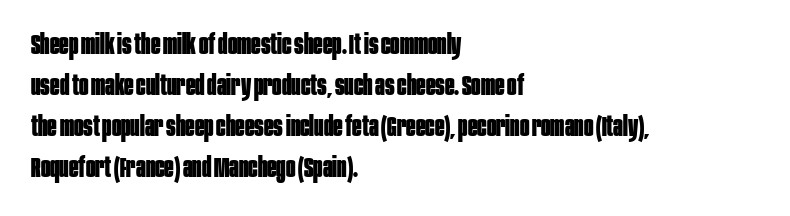
Q: Is the text bold? A: Yes.
Q: Is the text italic (slanted)? A: No, it is upright.
Q: Is the typeface a serif or a sans-serif typeface? A: Sans-serif.
Q: Is the text underlined? A: No.
Q: How is the paragraph aligned? A: Left-aligned.
Q: Is the spacing between letters normal or unusually wide? A: Normal.
Q: Is the spacing between lines tight, normal or loose? A: Normal.
Q: Width (condensed, normal, or wide)? A: Condensed.
Q: Stroke contrast? A: Low.
Q: x-height? A: Large.
Q: Monospaced? A: No.
